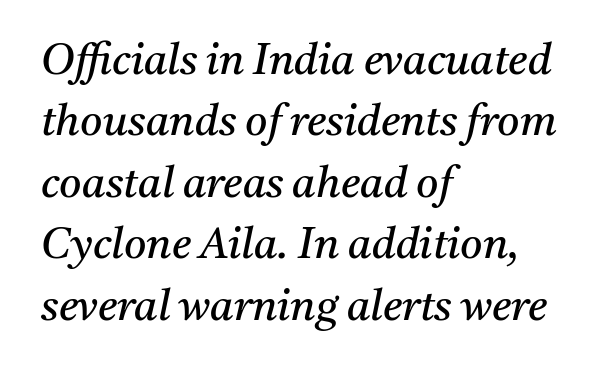
{"serif": "yes", "italic": "yes", "lean": "right", "slant_degrees": 11, "bold": "no", "weight": "regular", "width": "normal", "stroke_contrast": "medium", "x_height": "medium", "monospaced": "no", "underline": "no", "align": "left", "line_spacing": "normal", "line_spacing_ratio": 1.43, "letter_spacing": "normal", "letter_spacing_em": 0.0, "glyph_px": 43}
